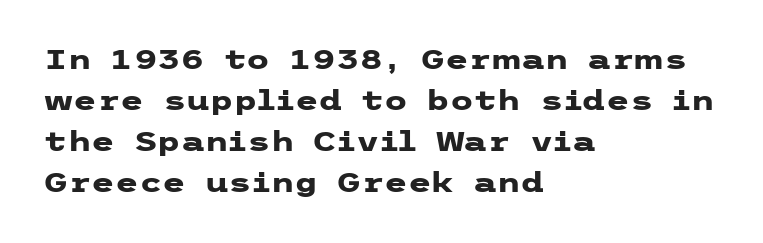
The image shows 27 px bold type, upright; set left-aligned, normal line spacing (1.52x), normal letter spacing, not underlined.
